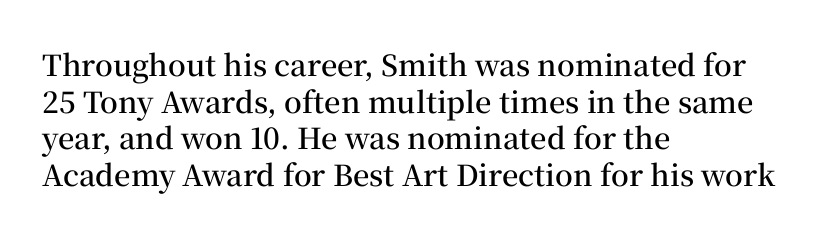
{"serif": "yes", "italic": "no", "bold": "semi", "weight": "semibold", "width": "normal", "stroke_contrast": "medium", "x_height": "medium", "monospaced": "no", "underline": "no", "align": "left", "line_spacing": "normal", "line_spacing_ratio": 1.26, "letter_spacing": "normal", "letter_spacing_em": 0.0, "glyph_px": 29}
